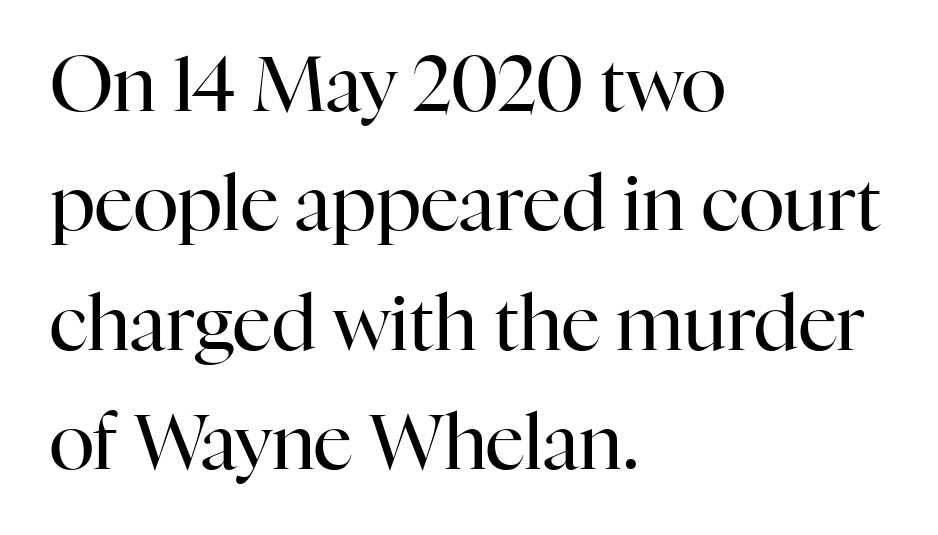
Leftover space on each line is placed entirely after the last word. Note the varied advance widths — an 'i' is clearly narrower than an 'm'. Successive baselines arrive at the customary interval. These lines are composed in type with serifs. Vertical stems look standard width or narrower in stroke. The passage shown is not underscored anywhere.
